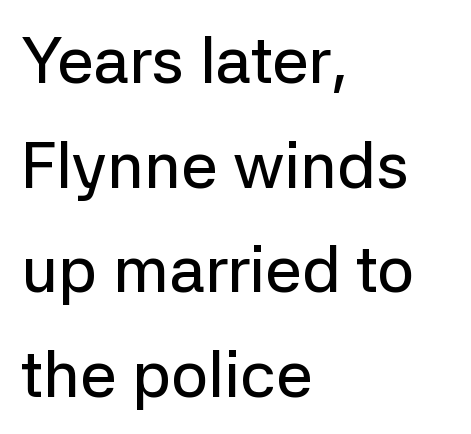
These lines are set flush left with a ragged right edge. This sample uses a sans-serif face. Spacing verdict: proportional, widths tailored to each character. You can tell it's not italic because the verticals are truly vertical. Line spacing here is normal. Observe the ordinary spacing: letters are neighbours, not strangers.
